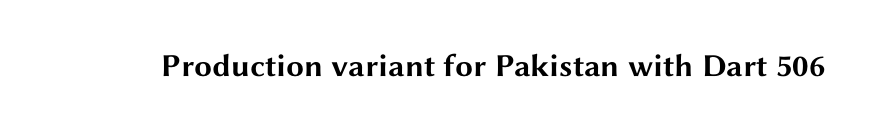
Q: Is the text bold? A: Yes.
Q: Is the text italic (slanted)? A: No, it is upright.
Q: Is the typeface a serif or a sans-serif typeface? A: Sans-serif.
Q: Is the text underlined? A: No.
Q: Is the spacing between letters normal or unusually wide? A: Normal.
Q: Width (condensed, normal, or wide)? A: Wide.
Q: Stroke contrast? A: Medium.
Q: x-height? A: Medium.
Q: Monospaced? A: No.
